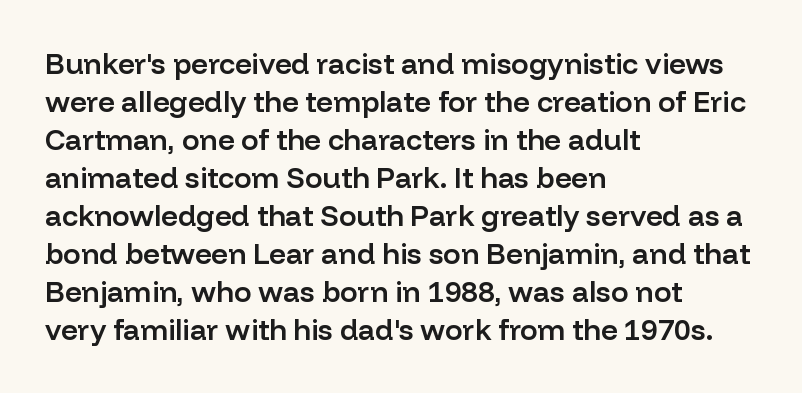
Reading down the column, the eye jumps a familiar distance to each next line. A typesetter would mark this as roman, not italic. If you drew a ruler down the left edge, every line would touch it. A sans-serif font was chosen for this passage. Honestly, the letter spacing is just normal — you wouldn't notice it. The gap between lines stays unmarked.
